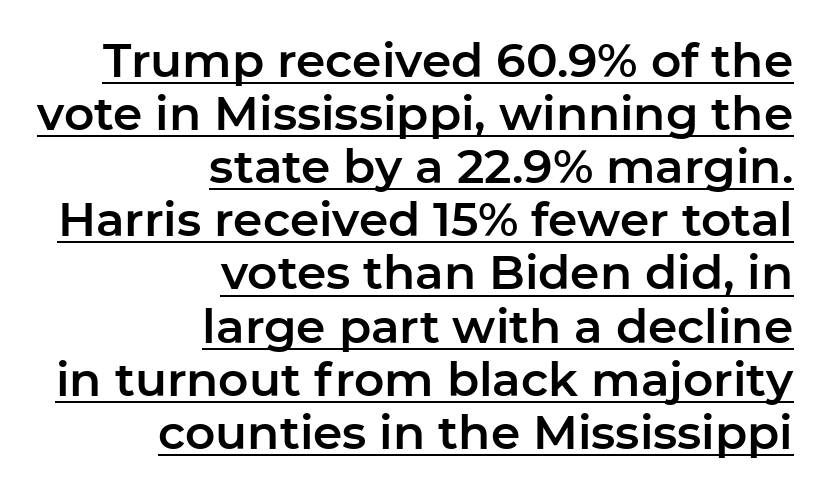
Q: Is the text italic (slanted)? A: No, it is upright.
Q: Is the typeface a serif or a sans-serif typeface? A: Sans-serif.
Q: Is the text underlined? A: Yes.
Q: How is the paragraph aligned? A: Right-aligned.
Q: Is the spacing between letters normal or unusually wide? A: Normal.
Q: Is the spacing between lines tight, normal or loose? A: Tight.
Q: Width (condensed, normal, or wide)? A: Normal.
Q: Stroke contrast? A: Low.
Q: x-height? A: Medium.
Q: Monospaced? A: No.
